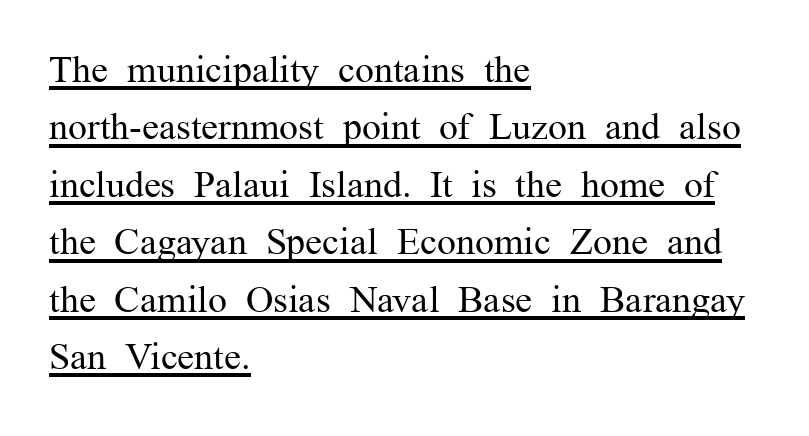
Q: Is the text bold? A: No.
Q: Is the text italic (slanted)? A: No, it is upright.
Q: Is the typeface a serif or a sans-serif typeface? A: Serif.
Q: Is the text underlined? A: Yes.
Q: How is the paragraph aligned? A: Left-aligned.
Q: Is the spacing between letters normal or unusually wide? A: Normal.
Q: Is the spacing between lines tight, normal or loose? A: Normal.
Q: Width (condensed, normal, or wide)? A: Normal.
Q: Stroke contrast? A: Medium.
Q: x-height? A: Medium.
Q: Monospaced? A: No.
